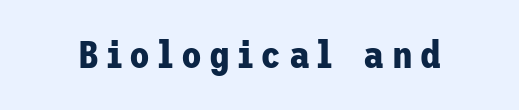
{"serif": "no", "italic": "no", "bold": "yes", "weight": "bold", "width": "normal", "stroke_contrast": "low", "x_height": "medium", "underline": "no", "letter_spacing": "wide", "letter_spacing_em": 0.2, "glyph_px": 38}
